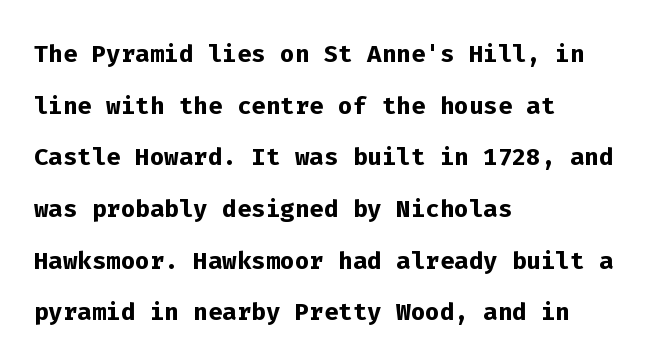
{"serif": "no", "italic": "no", "bold": "yes", "weight": "semibold", "width": "normal", "stroke_contrast": "low", "x_height": "medium", "monospaced": "yes", "underline": "no", "align": "left", "line_spacing": "normal", "line_spacing_ratio": 1.52, "letter_spacing": "normal", "letter_spacing_em": 0.0, "glyph_px": 34}
